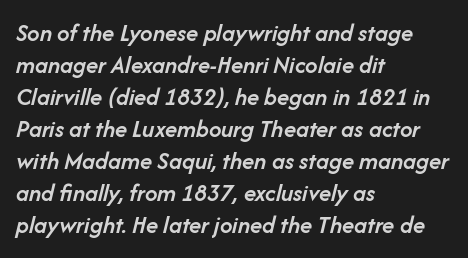
Is the type bold? Partly — it's a semibold, heavier than regular but not fully bold. You could call the tracking neutral — neither tight nor loose. When letters slant like this, we call the style italic. Summary of vertical rhythm: regular, with standard interline spacing.
